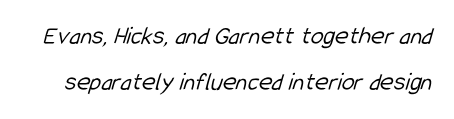
{"bold": "no", "underline": "no", "line_spacing_ratio": 1.76, "letter_spacing": "normal", "letter_spacing_em": 0.0, "glyph_px": 26}
